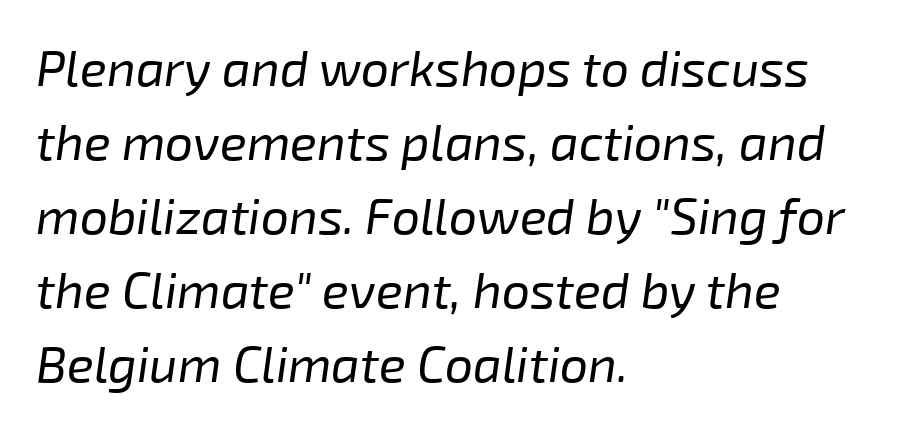
Q: Is the text bold? A: No.
Q: Is the text italic (slanted)? A: Yes, it leans right by about 8 degrees.
Q: Is the text underlined? A: No.
Q: How is the paragraph aligned? A: Left-aligned.
Q: Is the spacing between letters normal or unusually wide? A: Normal.
Q: Is the spacing between lines tight, normal or loose? A: Normal.
Q: Width (condensed, normal, or wide)? A: Normal.
Q: Stroke contrast? A: Low.
Q: x-height? A: Medium.
Q: Monospaced? A: No.
